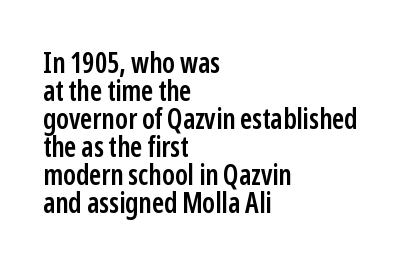
The string is rendered with underlining switched off. To sum up the face: it is a sans, with no serifs. The typesetter chose a ragged-right arrangement here. Honestly, the rows look squashed on top of each other. Here the designer chose a conventional face with non-uniform glyph widths.
